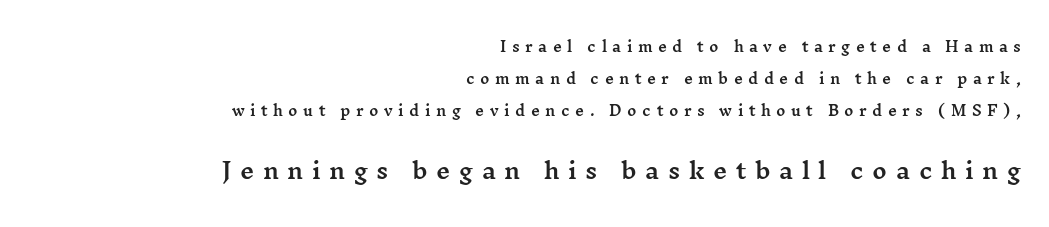
Posture: straight, roman, zero tilt. One-word summary of the alignment: right. Does extra space separate the letters? Yes, quite a lot of it. Line spacing here is loose. Words float on clear page, feet unadorned. Small over large — that's the arrangement of the two blocks here.
